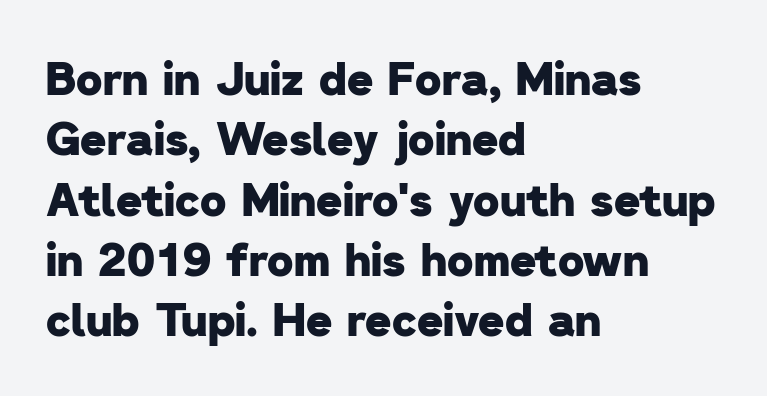
{"serif": "no", "bold": "yes", "weight": "heavy", "width": "normal", "stroke_contrast": "low", "x_height": "medium", "monospaced": "no", "underline": "no", "align": "left", "line_spacing": "normal", "line_spacing_ratio": 1.34, "letter_spacing": "normal", "letter_spacing_em": 0.0, "glyph_px": 45}
